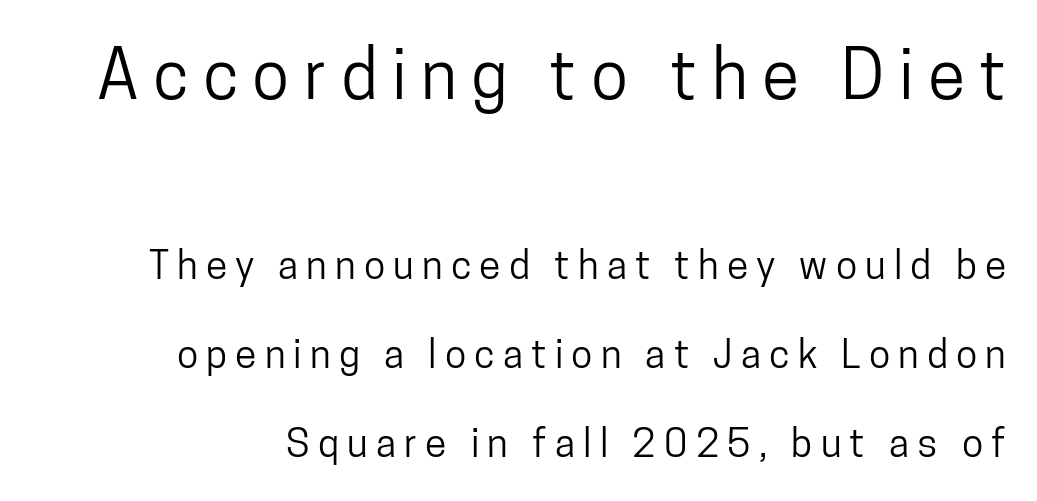
The image shows 68 px condensed sans-serif type, upright; set loose line spacing (2.28x), unusually wide letter spacing (+0.21 em), not underlined; the first (top) block is 1.74x larger; low stroke contrast and a medium x-height.
